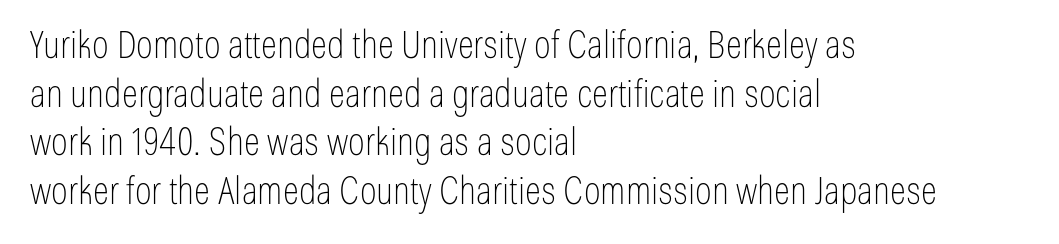
{"serif": "no", "italic": "no", "bold": "no", "weight": "thin", "width": "condensed", "stroke_contrast": "low", "x_height": "medium", "monospaced": "no", "underline": "no", "align": "left", "line_spacing": "normal", "line_spacing_ratio": 1.28, "letter_spacing": "normal", "letter_spacing_em": 0.0, "glyph_px": 38}
